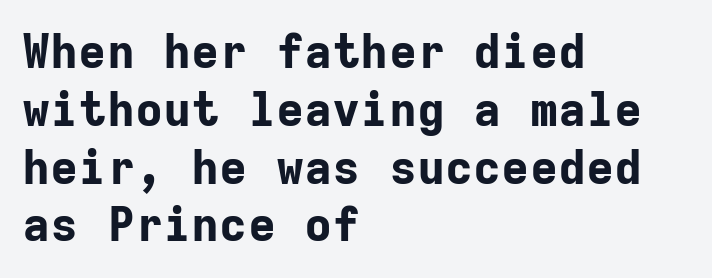
Q: Is the text bold? A: Yes.
Q: Is the text italic (slanted)? A: No, it is upright.
Q: Is the typeface a serif or a sans-serif typeface? A: Sans-serif.
Q: Is the text underlined? A: No.
Q: How is the paragraph aligned? A: Left-aligned.
Q: Is the spacing between letters normal or unusually wide? A: Normal.
Q: Width (condensed, normal, or wide)? A: Normal.
Q: Stroke contrast? A: Low.
Q: x-height? A: Medium.
Q: Monospaced? A: Yes.
